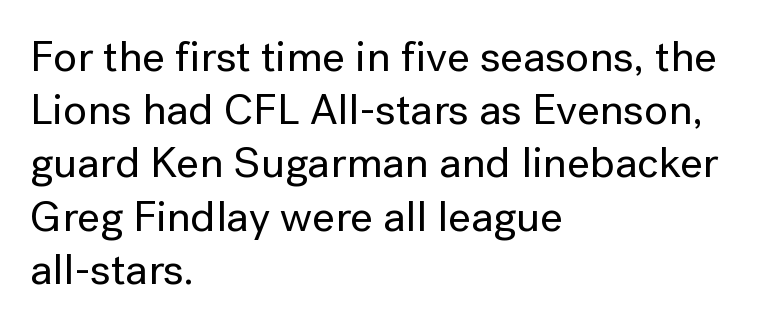
{"serif": "no", "italic": "no", "width": "normal", "stroke_contrast": "low", "x_height": "medium", "monospaced": "no", "underline": "no", "align": "left", "line_spacing_ratio": 1.21, "letter_spacing": "normal", "letter_spacing_em": 0.0, "glyph_px": 44}
